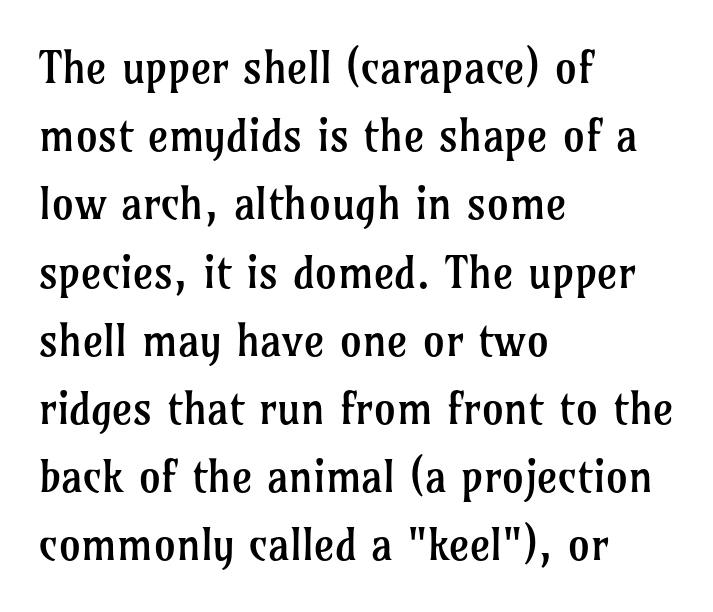
The image shows 44 px regular-weight serif type, upright; set left-aligned, normal line spacing (1.55x), normal letter spacing, not underlined; low stroke contrast and a medium x-height.
